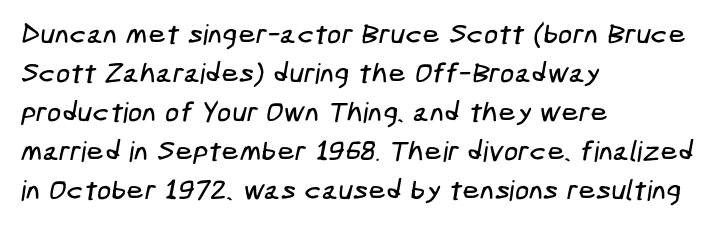
Q: Is the typeface a serif or a sans-serif typeface? A: Sans-serif.
Q: Is the text underlined? A: No.
Q: How is the paragraph aligned? A: Left-aligned.
Q: Is the spacing between letters normal or unusually wide? A: Normal.
Q: Is the spacing between lines tight, normal or loose? A: Normal.
Q: Width (condensed, normal, or wide)? A: Condensed.
Q: Stroke contrast? A: Low.
Q: x-height? A: Medium.
